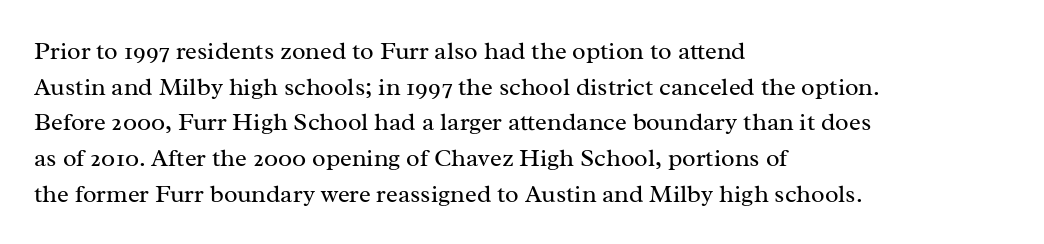
{"italic": "no", "bold": "no", "underline": "no", "align": "left", "line_spacing": "normal", "line_spacing_ratio": 1.43, "letter_spacing": "normal", "letter_spacing_em": 0.0, "glyph_px": 25}
